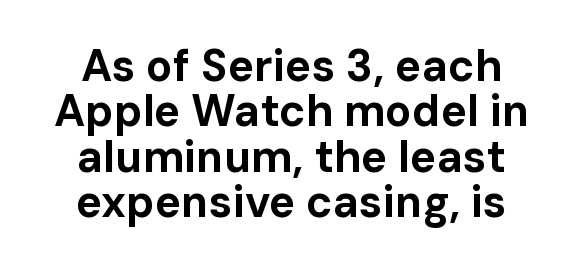
Default kerning and tracking; the words read as compact shapes. You could not count columns in this text — the font is proportionally spaced. The whitespace from short lines is split evenly between both sides. Rendered with straight, roman letterforms. Descenders are the only things crossing below the line.
